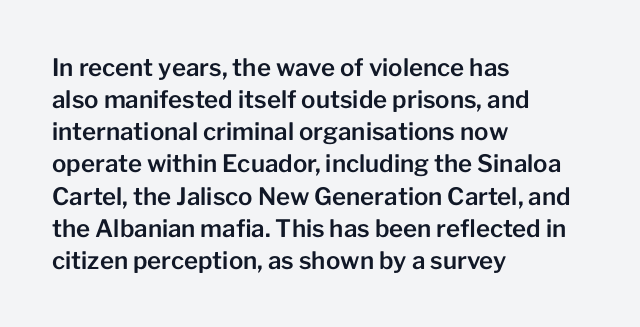
Q: Is the text italic (slanted)? A: No, it is upright.
Q: Is the text underlined? A: No.
Q: How is the paragraph aligned? A: Left-aligned.
Q: Is the spacing between letters normal or unusually wide? A: Normal.
Q: Is the spacing between lines tight, normal or loose? A: Normal.
